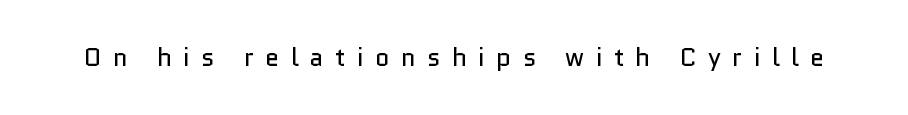
Q: Is the text bold? A: No.
Q: Is the text italic (slanted)? A: No, it is upright.
Q: Is the text underlined? A: No.
Q: Is the spacing between letters normal or unusually wide? A: Unusually wide.
